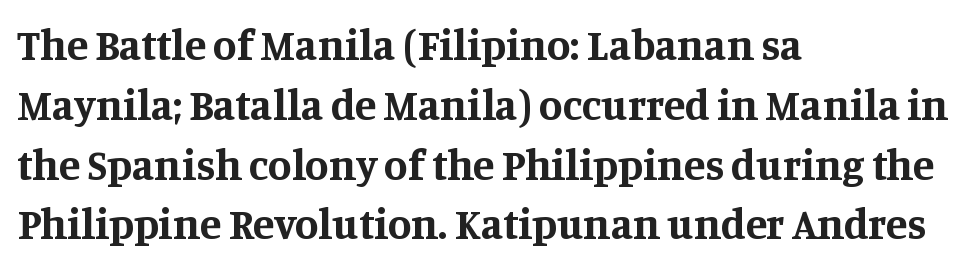
Q: Is the text bold? A: Yes.
Q: Is the text italic (slanted)? A: No, it is upright.
Q: Is the typeface a serif or a sans-serif typeface? A: Serif.
Q: Is the text underlined? A: No.
Q: How is the paragraph aligned? A: Left-aligned.
Q: Is the spacing between letters normal or unusually wide? A: Normal.
Q: Is the spacing between lines tight, normal or loose? A: Normal.
Q: Width (condensed, normal, or wide)? A: Normal.
Q: Stroke contrast? A: Medium.
Q: x-height? A: Large.
Q: Monospaced? A: No.
